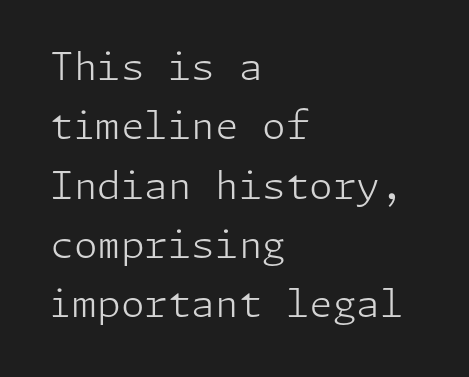
Tall strokes in this sample are plumb rather than angled. Counters stay open thanks to moderate or lighter strokes. In terms of letterspacing, this is plain default setting. The passage is arranged the way most books set body copy — flush left.
